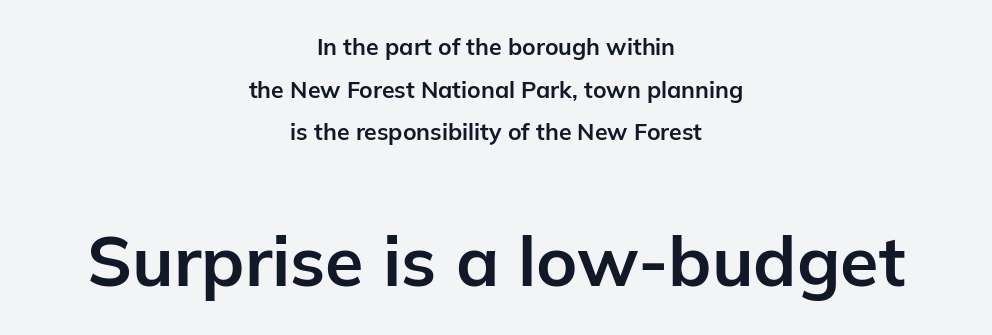
The image shows 70 px bold sans-serif type, upright; set centered, line spacing 1.85x, normal letter spacing, not underlined; the second (bottom) block is 3.04x larger; low stroke contrast and a medium x-height.
